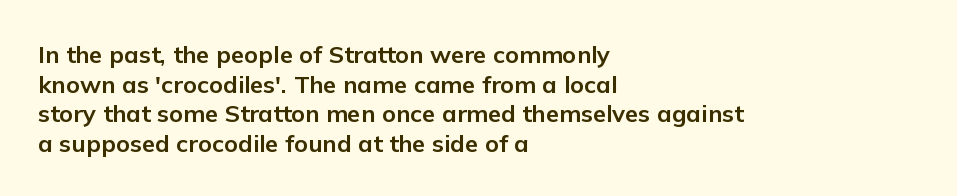
Nobody drew a line under any word here. The lettering stays uniformly vertical, giving the passage a roman look. Each word holds together tightly as a unit, with standard inter-letter gaps. A student would call this left alignment; a typographer would say flush left, rag right. Typographic density is high because the face is bold.
